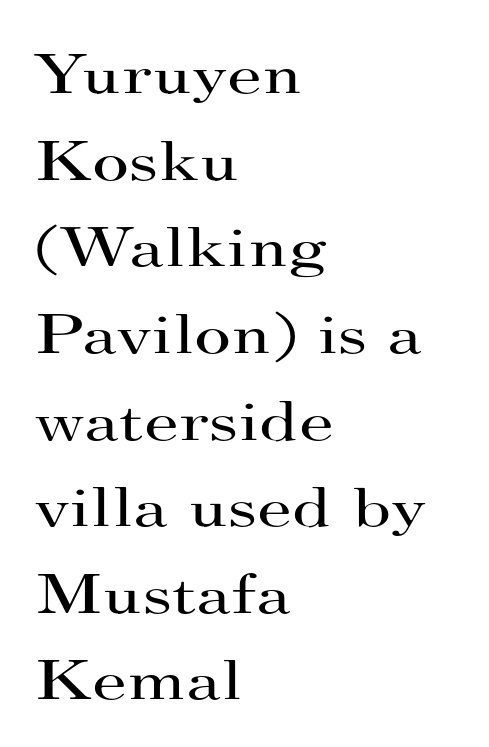
Q: Is the text bold? A: No.
Q: Is the text italic (slanted)? A: No, it is upright.
Q: Is the typeface a serif or a sans-serif typeface? A: Serif.
Q: Is the text underlined? A: No.
Q: How is the paragraph aligned? A: Left-aligned.
Q: Is the spacing between letters normal or unusually wide? A: Normal.
Q: Is the spacing between lines tight, normal or loose? A: Normal.
Q: Width (condensed, normal, or wide)? A: Wide.
Q: Stroke contrast? A: High.
Q: x-height? A: Small.
Q: Monospaced? A: No.
